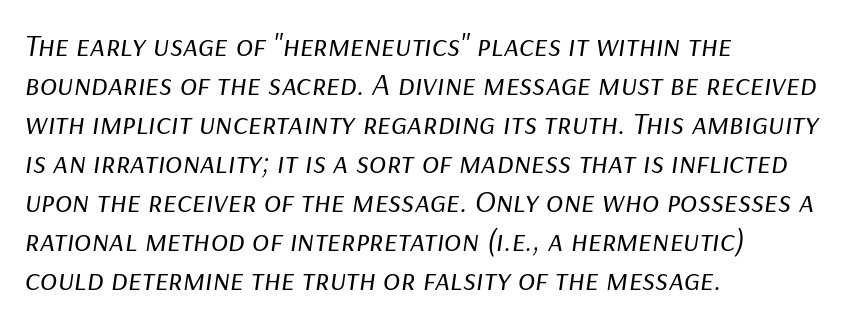
Horizontally, the lines are justified to the leading edge only. These lines were composed using italics. Honestly, the letter spacing is just normal — you wouldn't notice it. Stems and bowls with no extra thickness — not bold. The rendering uses natural spacing where letterforms have individual widths. Lines of text with bare space underneath.
